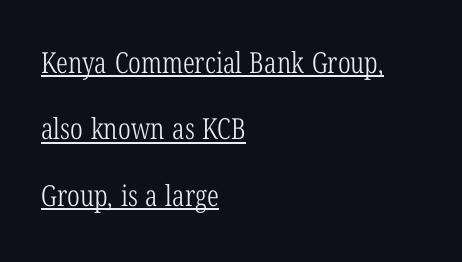
{"serif": "yes", "italic": "no", "bold": "no", "weight": "light", "width": "condensed", "stroke_contrast": "low", "x_height": "medium", "monospaced": "no", "underline": "yes", "align": "left", "line_spacing": "loose", "line_spacing_ratio": 2.29, "letter_spacing": "normal", "letter_spacing_em": 0.0, "glyph_px": 29}
